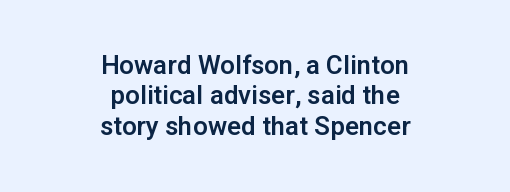
{"italic": "no", "underline": "no", "align": "center", "line_spacing_ratio": 1.17, "letter_spacing": "normal", "letter_spacing_em": 0.0, "glyph_px": 26}
